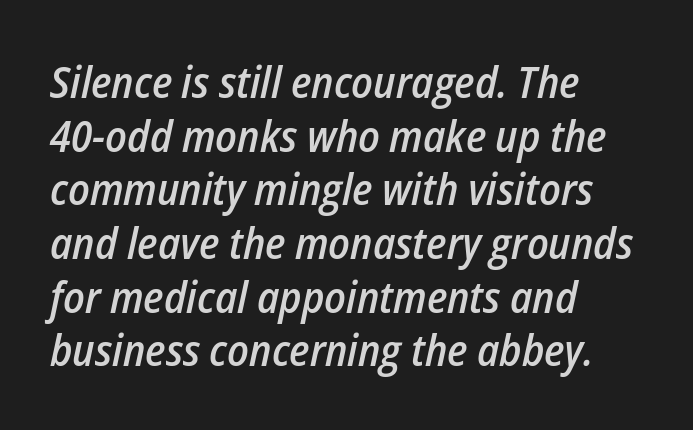
{"italic": "yes", "lean": "right", "slant_degrees": 12, "bold": "semi", "weight": "semibold", "width": "condensed", "stroke_contrast": "low", "x_height": "medium", "monospaced": "no", "underline": "no", "align": "left", "line_spacing_ratio": 1.22, "letter_spacing": "normal", "letter_spacing_em": 0.0, "glyph_px": 44}
